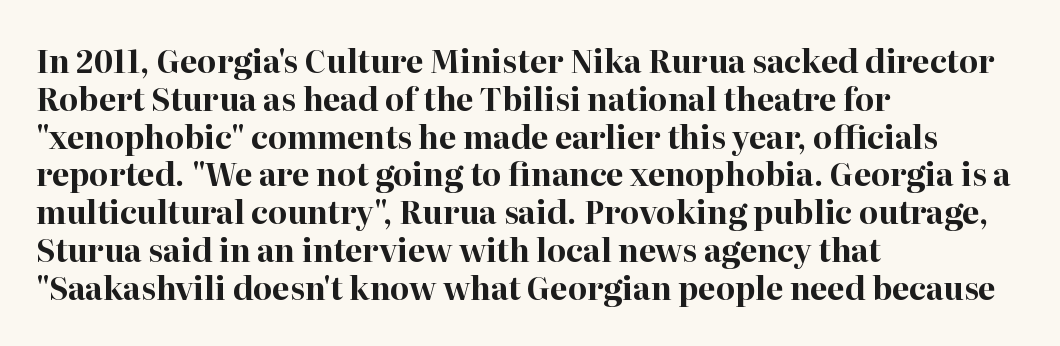
{"serif": "yes", "italic": "no", "bold": "yes", "weight": "bold", "width": "normal", "stroke_contrast": "high", "x_height": "medium", "monospaced": "no", "underline": "no", "align": "left", "line_spacing_ratio": 1.22, "letter_spacing": "normal", "letter_spacing_em": 0.0, "glyph_px": 31}
